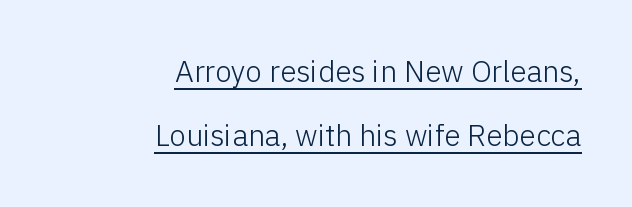
The image shows 30 px light sans-serif type, upright; set right-aligned, loose line spacing (2.14x), normal letter spacing, underlined; low stroke contrast and a medium x-height.
